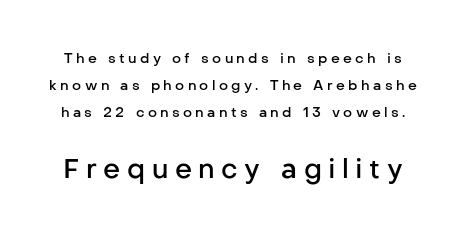
{"italic": "no", "bold": "semi", "underline": "no", "line_spacing": "loose", "line_spacing_ratio": 1.94, "letter_spacing": "wide", "letter_spacing_em": 0.24, "larger_block": "second", "size_ratio": 1.93, "glyph_px": 27}
